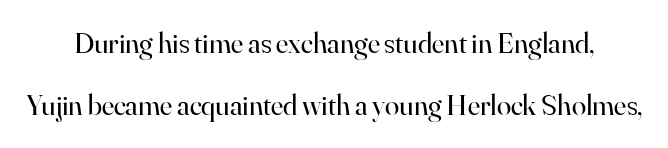
{"serif": "yes", "italic": "no", "bold": "no", "weight": "regular", "width": "normal", "stroke_contrast": "high", "x_height": "small", "monospaced": "no", "underline": "no", "line_spacing": "loose", "line_spacing_ratio": 2.15, "letter_spacing": "normal", "letter_spacing_em": 0.0, "glyph_px": 29}
